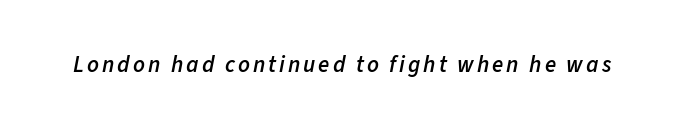
{"italic": "yes", "lean": "right", "slant_degrees": 11, "bold": "semi", "underline": "no", "glyph_px": 23}
